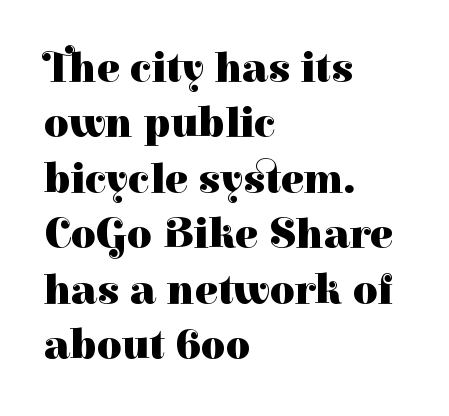
Does the weight exceed regular? Yes, all the way to bold. Teacher's note: observe the even left margin — that is flush-left alignment. Each letter's strokes conclude with small projecting serifs. Do the letters lean? They stand straight. How are the letters spaced? Ordinarily, with no added tracking. The line-height multiplier appears to be the usual default.
